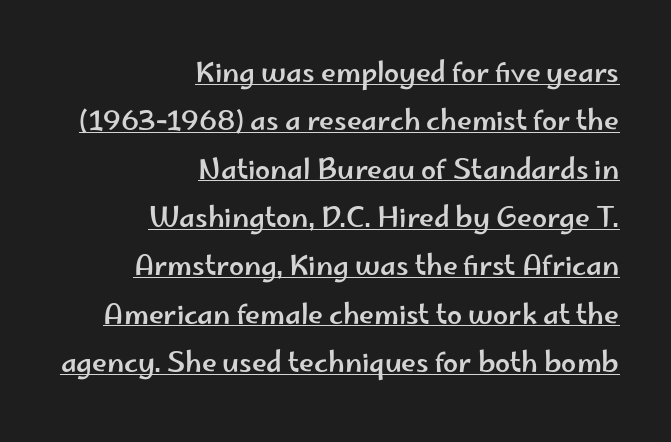
The image shows 27 px text type, upright; set right-aligned, line spacing 1.79x, normal letter spacing, underlined.
